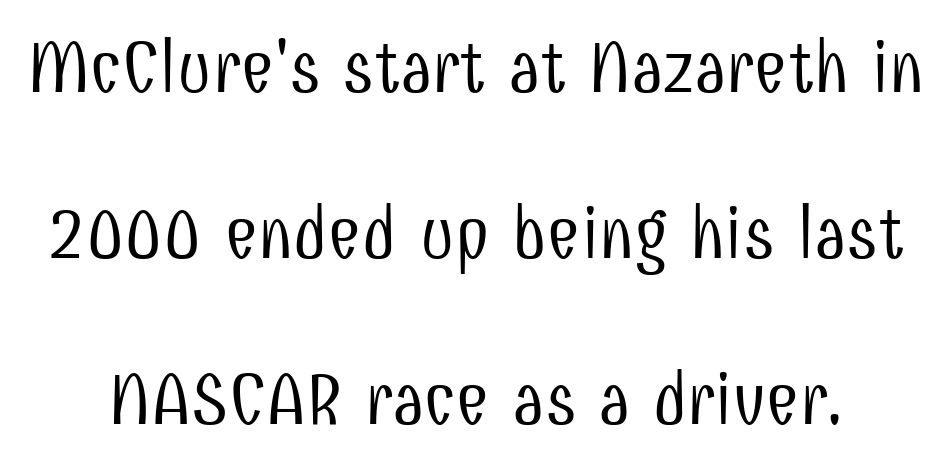
Q: Is the text bold? A: No.
Q: Is the text italic (slanted)? A: No, it is upright.
Q: Is the typeface a serif or a sans-serif typeface? A: Sans-serif.
Q: Is the text underlined? A: No.
Q: Is the spacing between letters normal or unusually wide? A: Normal.
Q: Is the spacing between lines tight, normal or loose? A: Loose.
Q: Width (condensed, normal, or wide)? A: Condensed.
Q: Stroke contrast? A: Low.
Q: x-height? A: Medium.
Q: Monospaced? A: No.
